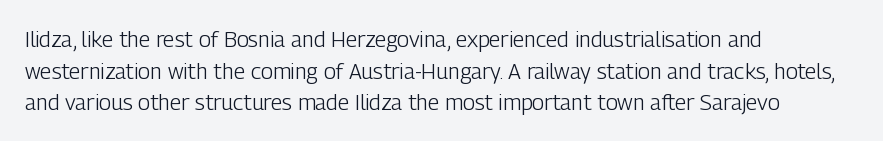
Ordinary non-slanted type is in use. Whoever set this chose a conventional vertical rhythm. Nothing unusual about the tracking: characters are spaced as the font intends. Every row of glyphs begins at an identical x-position on the left.
